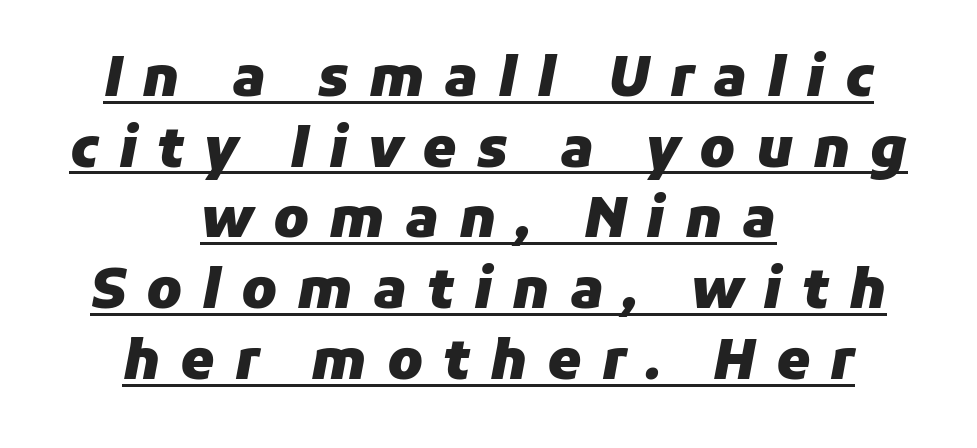
Italic? Definitely — the glyphs are oblique. Looks like someone drew a line under every word here. Neither beginnings nor endings align; midpoints do. The type is letterspaced generously, with wide tracking. Strokes here are thick enough to call this a true bold. Each letter keeps its own natural width here, so spacing adapts to shape.
